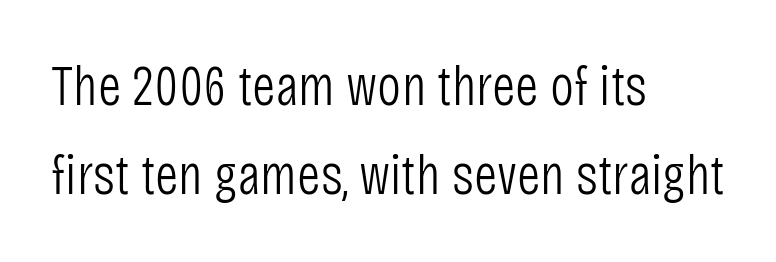
The image shows 57 px light, condensed sans-serif type, upright; set left-aligned, normal line spacing (1.57x), normal letter spacing, not underlined; low stroke contrast and a large x-height.
